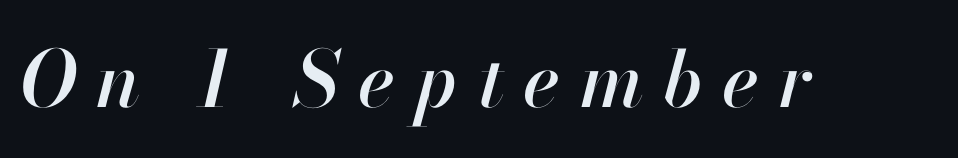
Q: Is the text italic (slanted)? A: Yes, it leans right by about 13 degrees.
Q: Is the text underlined? A: No.
Q: Is the spacing between letters normal or unusually wide? A: Unusually wide.
Q: Width (condensed, normal, or wide)? A: Normal.
Q: Stroke contrast? A: High.
Q: x-height? A: Small.
Q: Monospaced? A: No.
